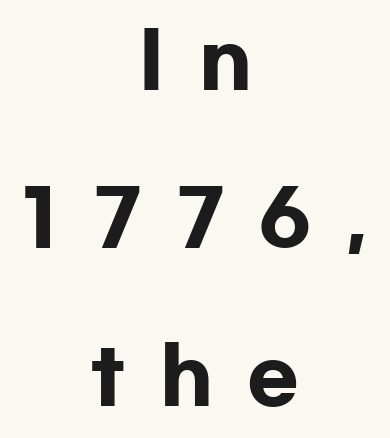
{"serif": "no", "italic": "no", "bold": "yes", "weight": "heavy", "width": "wide", "stroke_contrast": "low", "x_height": "medium", "monospaced": "no", "underline": "no", "align": "center", "line_spacing": "loose", "line_spacing_ratio": 2.08, "letter_spacing": "wide", "letter_spacing_em": 0.46, "glyph_px": 76}
